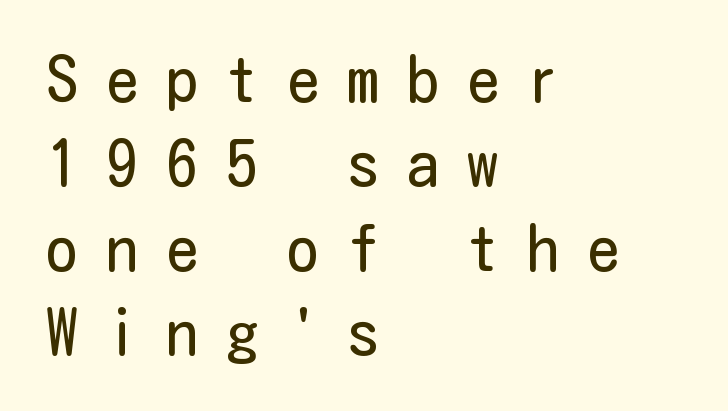
The axis of the letterforms is exactly vertical. Font category for this specimen: sans-serif. How are the letters spaced? Widely, with obvious added tracking. A normal amount of white space separates one row of letters from the next.
